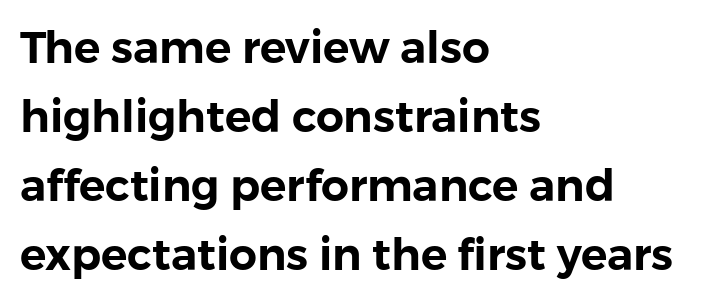
Regarding serifs, this sample does without them. Any mark beneath the type? The region is blank. Think of a printed novel: that variable character pitch is what you see here. The font's upright variant was chosen for this text.
